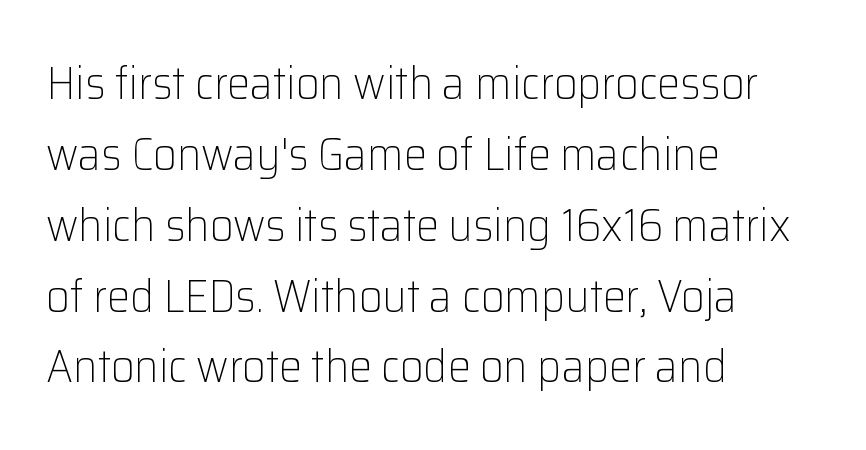
The image shows 46 px light sans-serif type, upright; set left-aligned, normal line spacing (1.54x), normal letter spacing, not underlined; low stroke contrast and a medium x-height.
